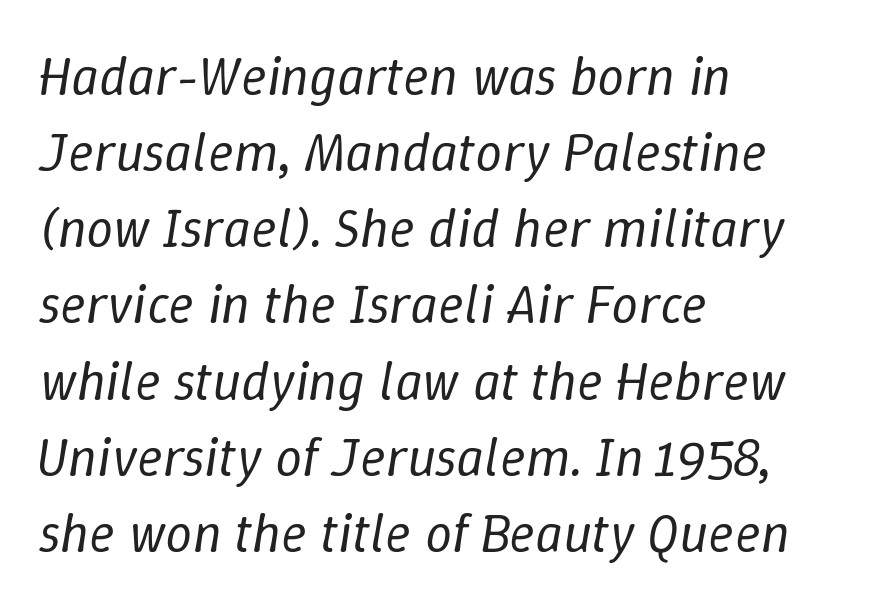
{"italic": "yes", "lean": "right", "slant_degrees": 9, "bold": "no", "weight": "regular", "width": "normal", "stroke_contrast": "low", "x_height": "medium", "monospaced": "no", "underline": "no", "align": "left", "line_spacing": "normal", "line_spacing_ratio": 1.41, "letter_spacing": "normal", "letter_spacing_em": 0.0, "glyph_px": 54}
